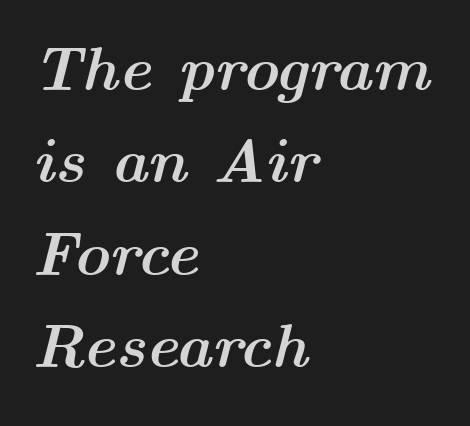
{"italic": "yes", "lean": "right", "slant_degrees": 14, "bold": "yes", "weight": "semibold", "width": "wide", "stroke_contrast": "medium", "x_height": "medium", "monospaced": "no", "underline": "no", "align": "left", "line_spacing": "normal", "line_spacing_ratio": 1.49, "letter_spacing": "normal", "letter_spacing_em": 0.0, "glyph_px": 62}
